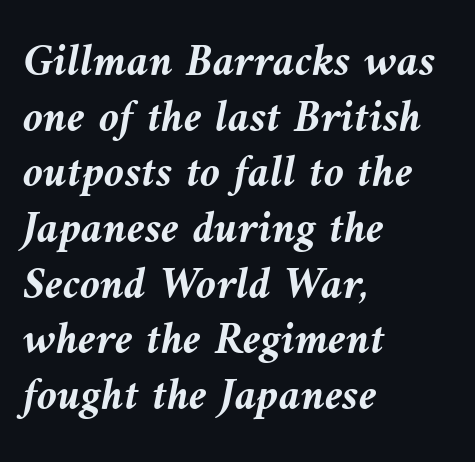
{"italic": "yes", "lean": "left", "slant_degrees": 10, "bold": "yes", "weight": "semibold", "width": "normal", "stroke_contrast": "medium", "x_height": "medium", "monospaced": "no", "underline": "no", "align": "left", "line_spacing_ratio": 1.21, "letter_spacing": "normal", "letter_spacing_em": 0.0, "glyph_px": 46}
